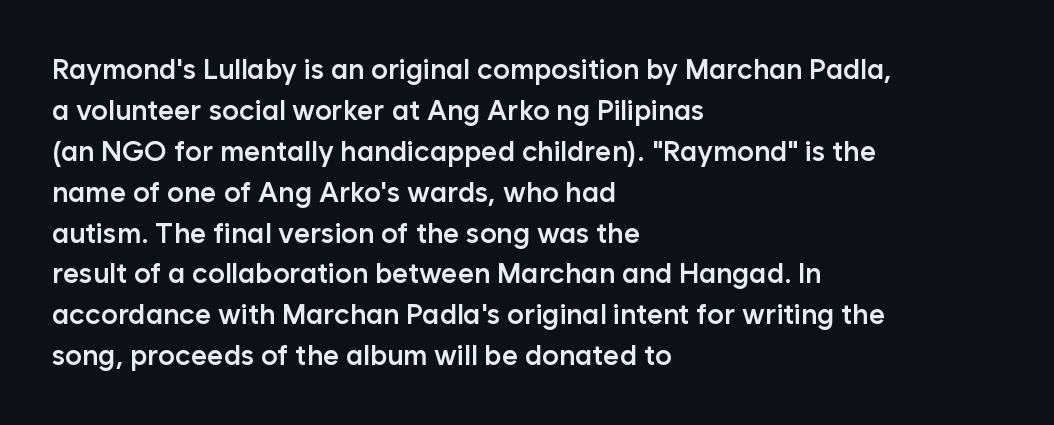
Q: Is the text bold? A: Semi-bold.
Q: Is the text italic (slanted)? A: No, it is upright.
Q: Is the typeface a serif or a sans-serif typeface? A: Sans-serif.
Q: Is the text underlined? A: No.
Q: How is the paragraph aligned? A: Left-aligned.
Q: Is the spacing between letters normal or unusually wide? A: Normal.
Q: Is the spacing between lines tight, normal or loose? A: Normal.
Q: Width (condensed, normal, or wide)? A: Normal.
Q: Stroke contrast? A: Low.
Q: x-height? A: Medium.
Q: Monospaced? A: No.
